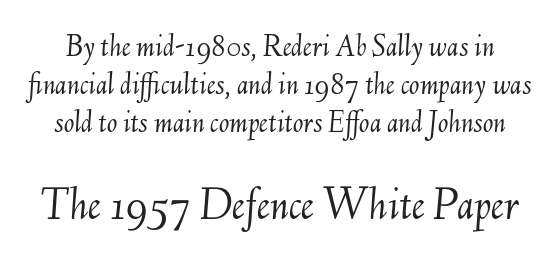
{"italic": "yes", "lean": "right", "slant_degrees": 6, "bold": "no", "weight": "light", "width": "normal", "stroke_contrast": "medium", "x_height": "small", "monospaced": "no", "underline": "no", "line_spacing_ratio": 1.22, "letter_spacing": "normal", "letter_spacing_em": 0.0, "larger_block": "second", "size_ratio": 1.48, "glyph_px": 46}
